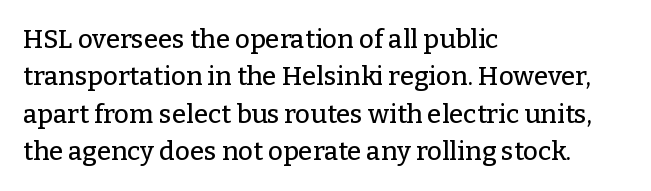
The image shows 26 px text type, upright; set left-aligned, normal line spacing (1.44x), normal letter spacing, not underlined.
